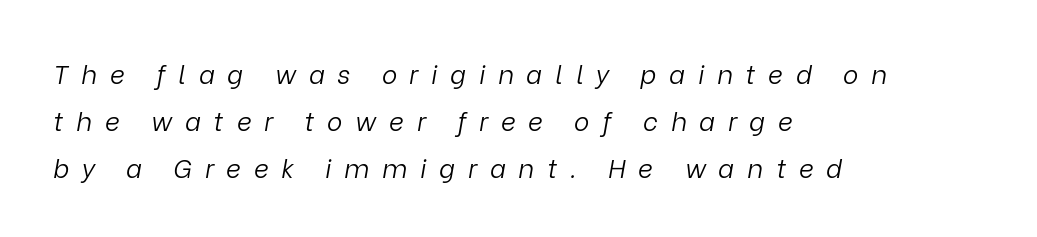
Between one letter and the next there's a generous, obvious gap. Check the space under the baseline: it is left empty. Emphasis-style slanted type is in use. Bold? No — there's no thickening of the strokes.
